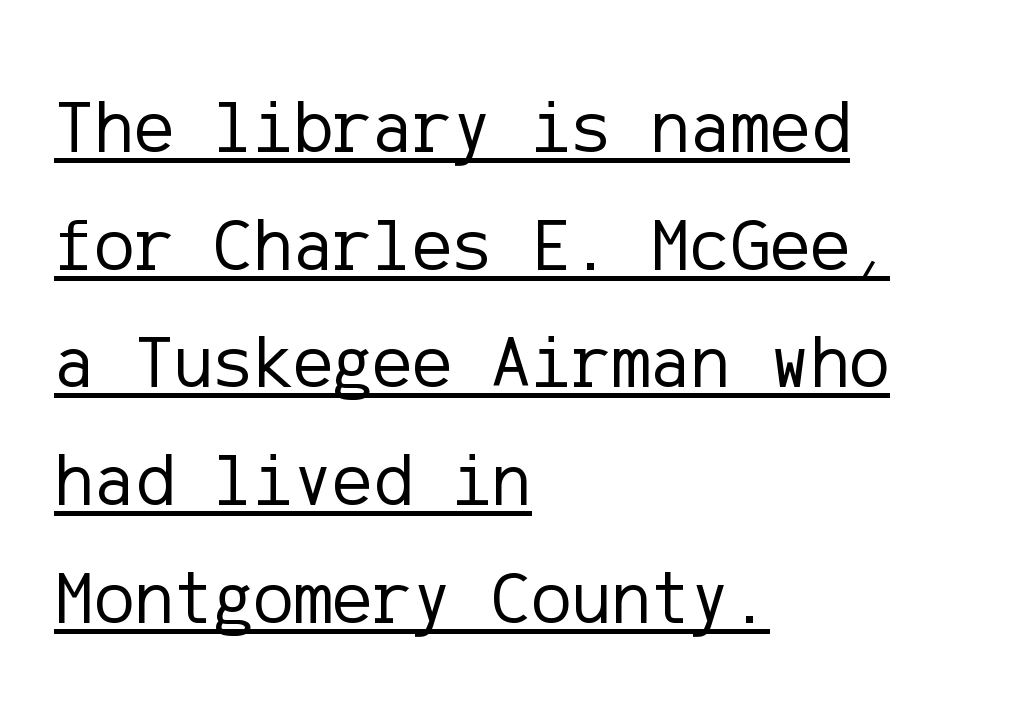
The text was rendered using a sans face with plain stroke endings. The typesetter has applied underlining to the passage shown. Interline gaps are of average width in this sample. Nobody touched the tracking dial on this one. Characters remain perfectly vertical along every line.
